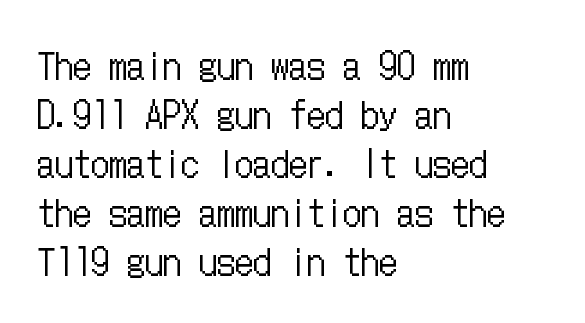
Q: Is the text bold? A: No.
Q: Is the text italic (slanted)? A: No, it is upright.
Q: Is the text underlined? A: No.
Q: How is the paragraph aligned? A: Left-aligned.
Q: Is the spacing between letters normal or unusually wide? A: Normal.
Q: Is the spacing between lines tight, normal or loose? A: Normal.
Q: Width (condensed, normal, or wide)? A: Condensed.
Q: Stroke contrast? A: Low.
Q: x-height? A: Medium.
